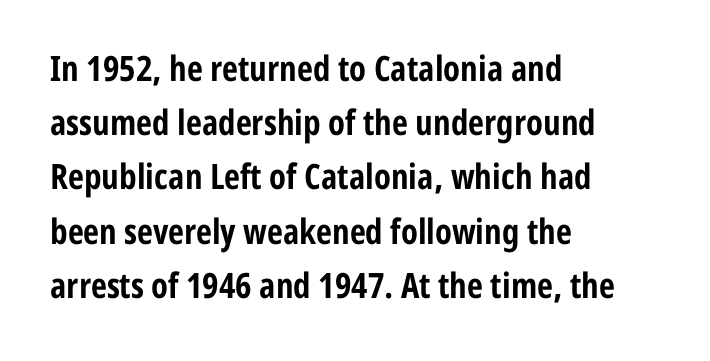
{"serif": "no", "italic": "no", "bold": "yes", "weight": "bold", "width": "condensed", "stroke_contrast": "low", "x_height": "medium", "monospaced": "no", "underline": "no", "align": "left", "line_spacing": "normal", "line_spacing_ratio": 1.55, "letter_spacing": "normal", "letter_spacing_em": 0.0, "glyph_px": 35}
